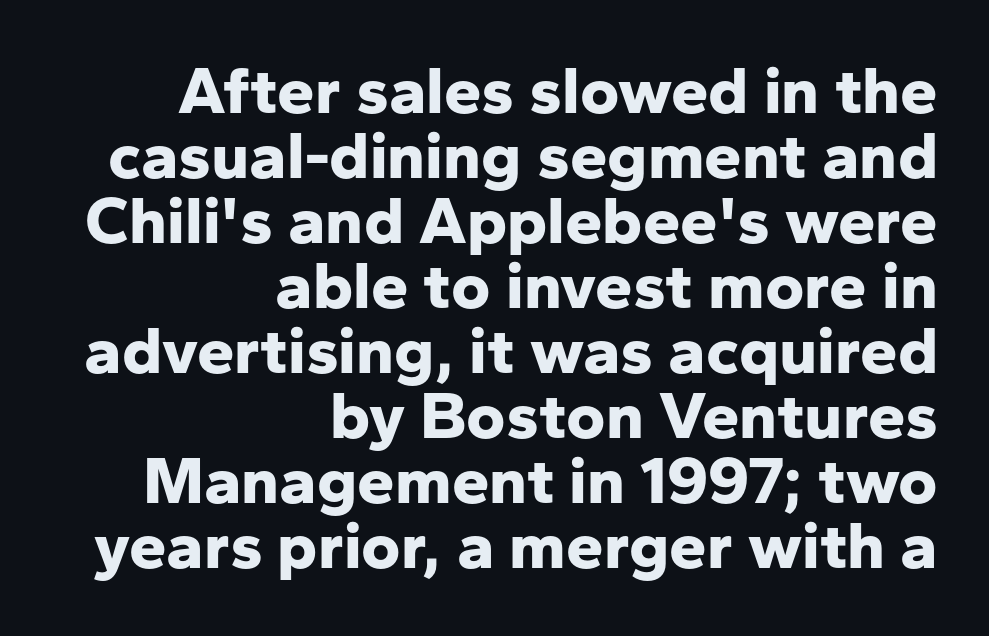
The image shows 67 px bold sans-serif type, upright; set right-aligned, tight line spacing (0.97x), normal letter spacing, not underlined; low stroke contrast and a medium x-height.
